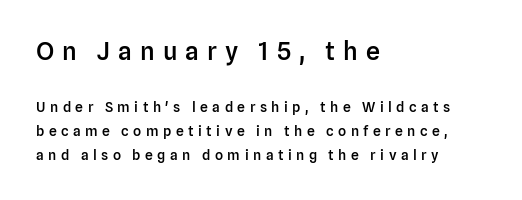
Normally led — the rows are evenly, conventionally spaced. Strokes here are thickened, but only to semibold level. The rendering shrinks the type as you move from the upper chunk to the lower. Does extra space separate the letters? Yes, quite a lot of it. Each line starts at the same left margin while the right side varies. Underlining? Definitely not there.
